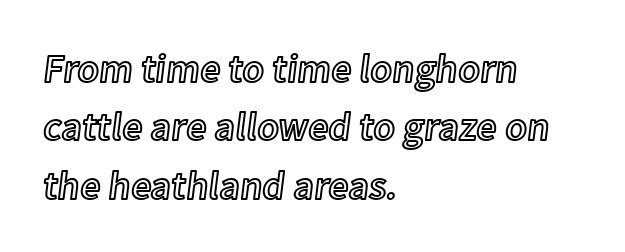
{"width": "normal", "x_height": "medium", "monospaced": "no", "underline": "no", "align": "left", "line_spacing": "normal", "line_spacing_ratio": 1.46, "letter_spacing": "normal", "letter_spacing_em": 0.0, "glyph_px": 40}
